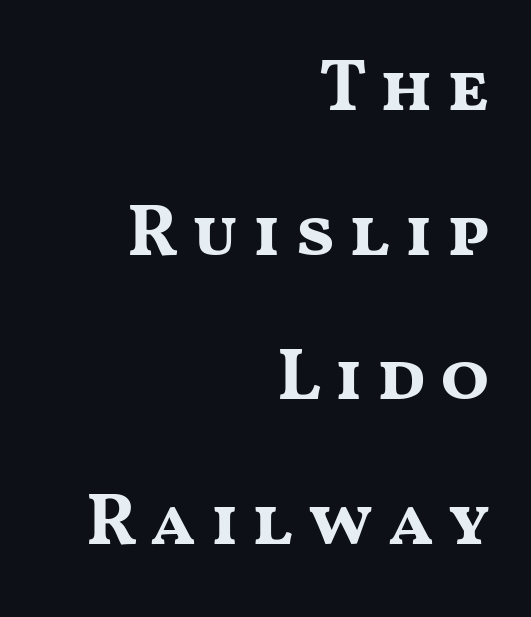
The image shows 73 px bold, wide sans-serif type, upright; set right-aligned, loose line spacing (1.98x), not underlined; medium stroke contrast and a medium x-height.
